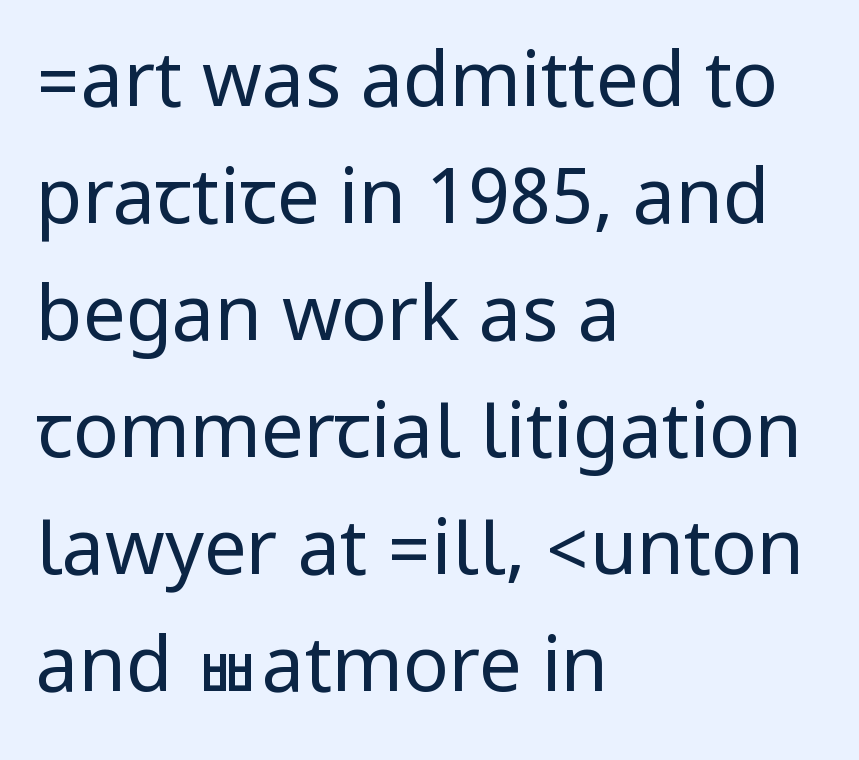
Standard letterfit; no display-style spreading of the glyphs. Leading matches the norm, producing a regular column. Decoration check: the copy has no underline. Line beginnings align vertically; line endings do not. Is the stroke heavy? The answer is a plain regular-or-lighter.
